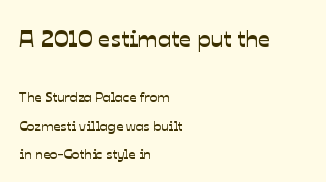
{"underline": "no", "align": "left", "line_spacing": "loose", "line_spacing_ratio": 2.01, "letter_spacing": "normal", "letter_spacing_em": 0.0, "larger_block": "first", "size_ratio": 1.71, "glyph_px": 24}
